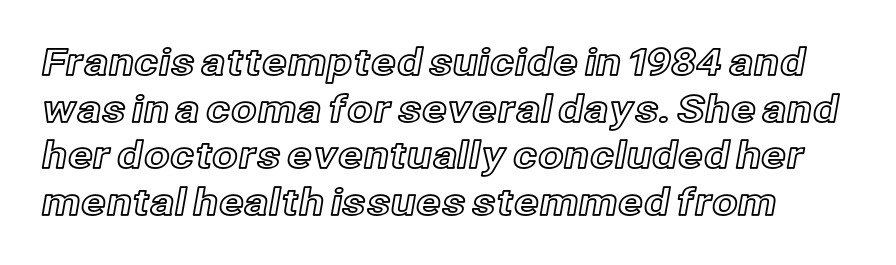
{"width": "normal", "x_height": "medium", "monospaced": "no", "underline": "no", "line_spacing": "normal", "line_spacing_ratio": 1.26, "letter_spacing": "normal", "letter_spacing_em": 0.0, "glyph_px": 37}
